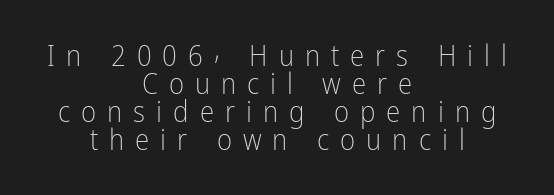
Font category for this specimen: sans-serif. Very little white space separates one row of letters from the next. Short and long lines alike share a common midpoint. The rendering uses natural spacing where letterforms have individual widths.
